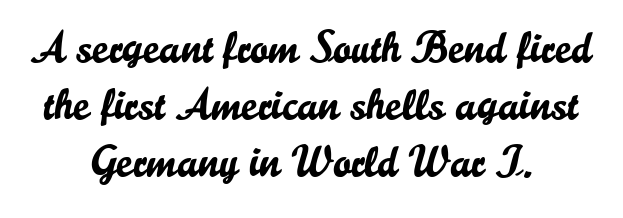
The image shows 44 px sans-serif type; set centered, normal line spacing (1.29x), normal letter spacing, not underlined; low stroke contrast and a small x-height.
